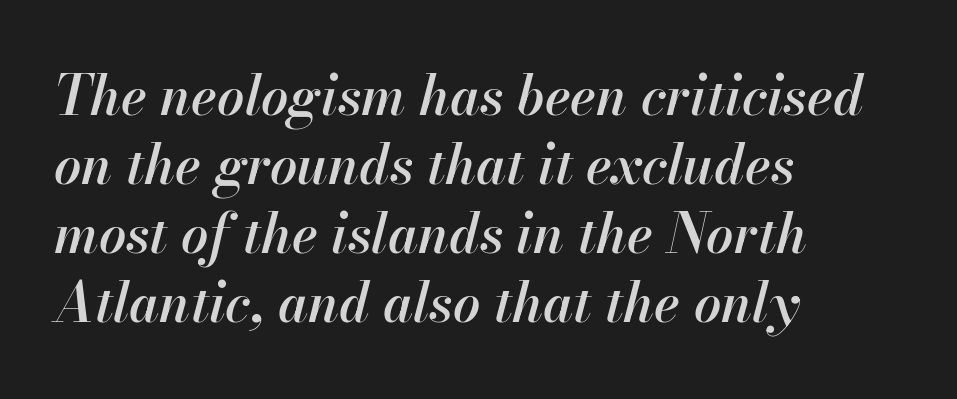
{"italic": "yes", "lean": "right", "slant_degrees": 13, "bold": "semi", "weight": "semibold", "width": "normal", "stroke_contrast": "high", "x_height": "small", "monospaced": "no", "underline": "no", "align": "left", "line_spacing": "normal", "line_spacing_ratio": 1.28, "letter_spacing": "normal", "letter_spacing_em": 0.0, "glyph_px": 54}
